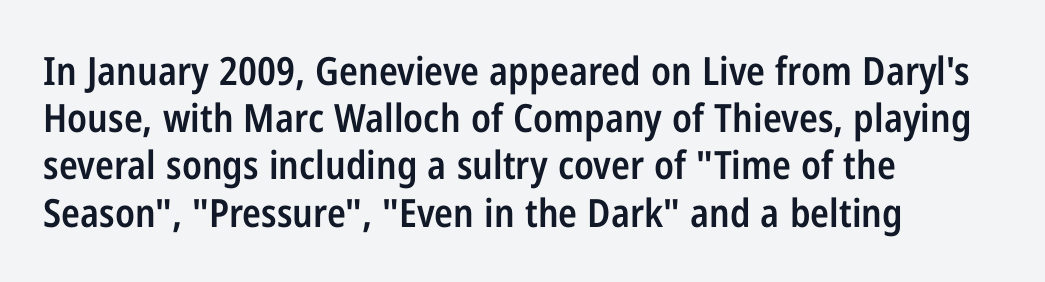
Q: Is the text bold? A: Semi-bold.
Q: Is the text italic (slanted)? A: No, it is upright.
Q: Is the typeface a serif or a sans-serif typeface? A: Sans-serif.
Q: Is the text underlined? A: No.
Q: How is the paragraph aligned? A: Left-aligned.
Q: Is the spacing between letters normal or unusually wide? A: Normal.
Q: Width (condensed, normal, or wide)? A: Condensed.
Q: Stroke contrast? A: Low.
Q: x-height? A: Medium.
Q: Monospaced? A: No.
